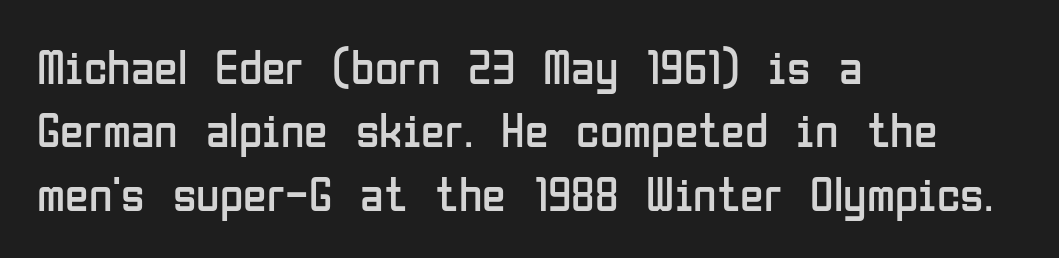
The image shows 48 px regular-weight, condensed sans-serif type, upright; set left-aligned, normal line spacing (1.32x), normal letter spacing, not underlined; low stroke contrast and a medium x-height.
